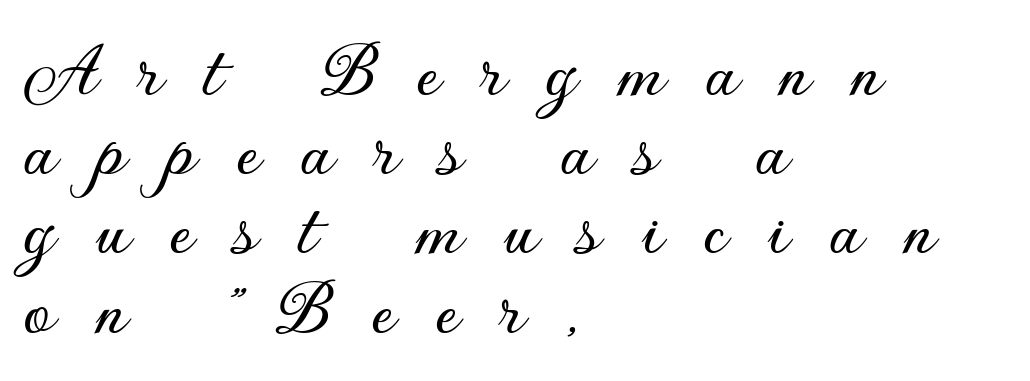
{"serif": "no", "width": "normal", "stroke_contrast": "low", "x_height": "small", "monospaced": "no", "underline": "no", "align": "left", "line_spacing": "tight", "line_spacing_ratio": 0.99, "letter_spacing": "wide", "letter_spacing_em": 0.5, "glyph_px": 80}
